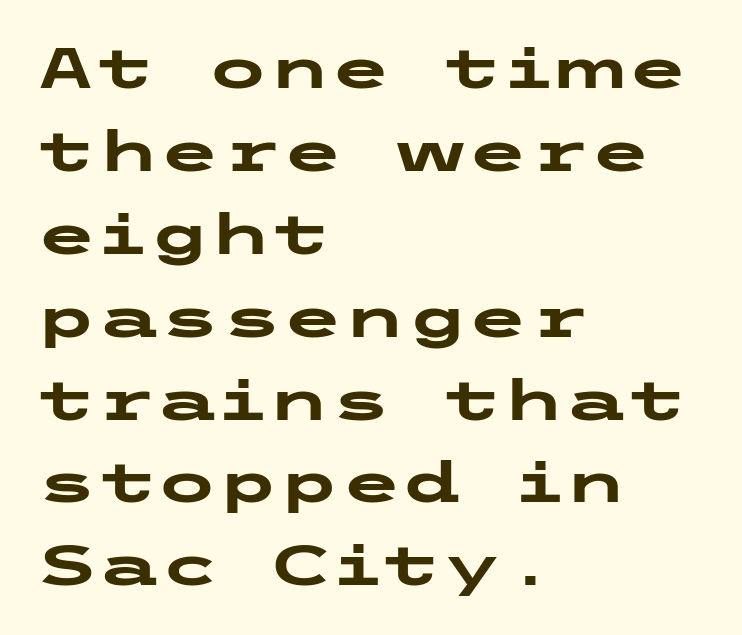
The image shows 56 px heavy, wide sans-serif type, upright; set left-aligned, normal line spacing (1.48x), normal letter spacing, not underlined; low stroke contrast and a medium x-height.
